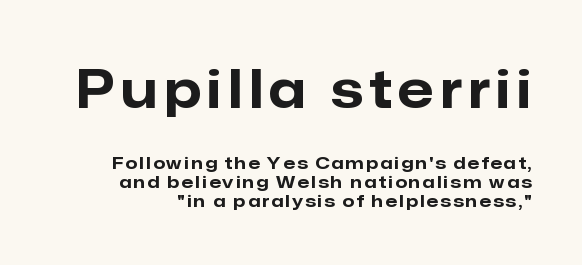
Q: Is the text bold? A: Yes.
Q: Is the text italic (slanted)? A: No, it is upright.
Q: Is the typeface a serif or a sans-serif typeface? A: Sans-serif.
Q: Is the text underlined? A: No.
Q: Is the spacing between lines tight, normal or loose? A: Tight.
Q: Which block of text is set in a larger size, the first (top) or the second (bottom)? A: The first (top) one.
Q: Width (condensed, normal, or wide)? A: Normal.
Q: Stroke contrast? A: Low.
Q: x-height? A: Medium.
Q: Monospaced? A: No.
